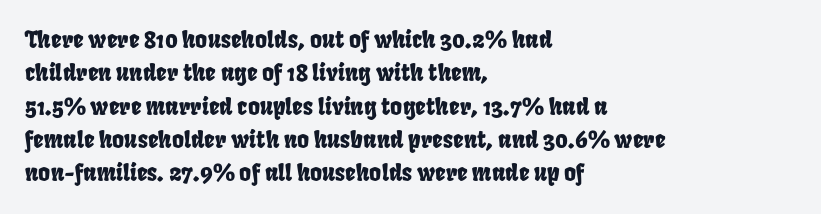
Q: Is the text underlined? A: No.
Q: How is the paragraph aligned? A: Left-aligned.
Q: Is the spacing between letters normal or unusually wide? A: Normal.
Q: Is the spacing between lines tight, normal or loose? A: Normal.
